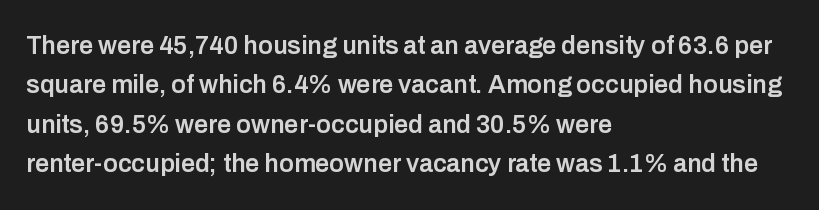
{"italic": "no", "bold": "semi", "underline": "no", "align": "left", "line_spacing": "normal", "line_spacing_ratio": 1.58, "letter_spacing": "normal", "letter_spacing_em": 0.0, "glyph_px": 25}
